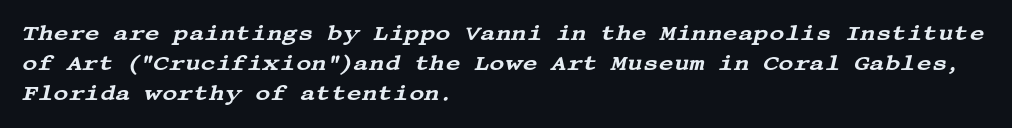
Q: Is the text italic (slanted)? A: Yes, it leans right by about 13 degrees.
Q: Is the text underlined? A: No.
Q: How is the paragraph aligned? A: Left-aligned.
Q: Is the spacing between letters normal or unusually wide? A: Normal.
Q: Is the spacing between lines tight, normal or loose? A: Normal.
